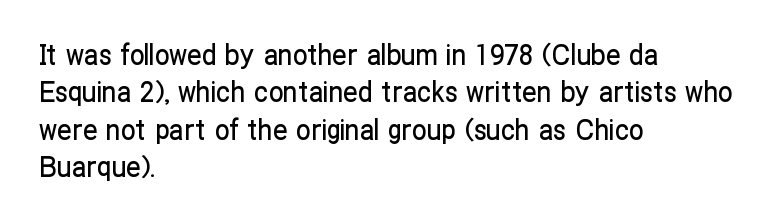
The image shows 29 px condensed sans-serif type, upright; set left-aligned, normal line spacing (1.29x), normal letter spacing, not underlined; low stroke contrast and a medium x-height.
